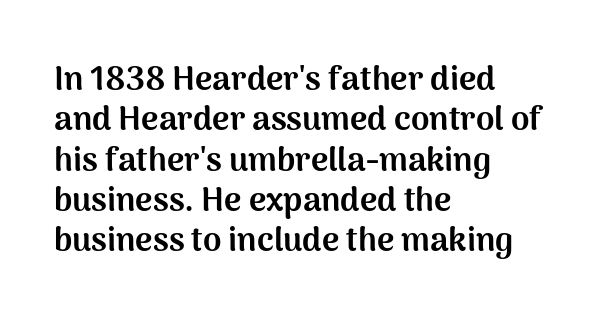
Note: no serifs on the glyphs. Standard letterfit; no display-style spreading of the glyphs. The face used here is proportionally spaced, like ordinary book or web type. The paragraph has a hard left edge and a soft right edge.
